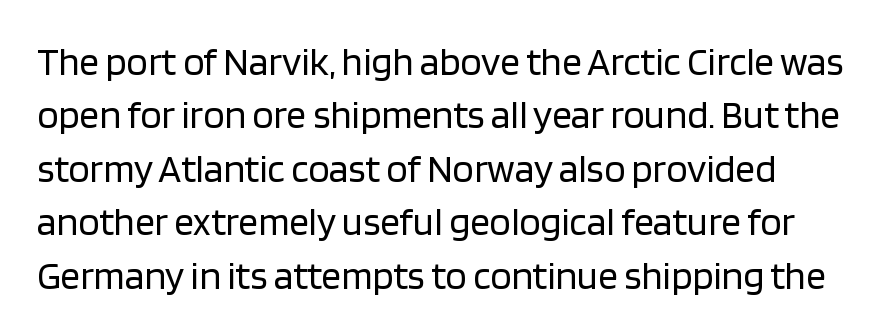
Q: Is the text bold? A: No.
Q: Is the text italic (slanted)? A: No, it is upright.
Q: Is the typeface a serif or a sans-serif typeface? A: Sans-serif.
Q: Is the text underlined? A: No.
Q: Is the spacing between letters normal or unusually wide? A: Normal.
Q: Is the spacing between lines tight, normal or loose? A: Normal.
Q: Width (condensed, normal, or wide)? A: Normal.
Q: Stroke contrast? A: Low.
Q: x-height? A: Large.
Q: Monospaced? A: No.
